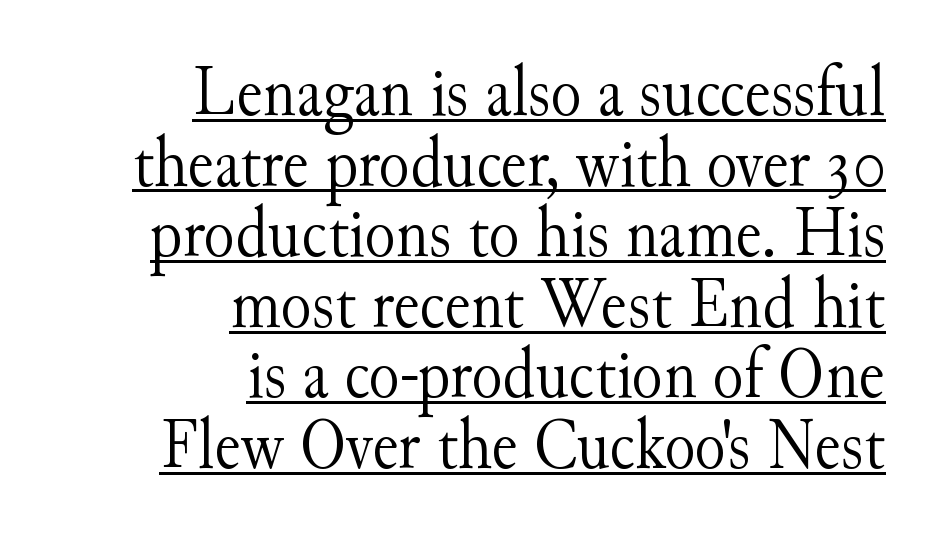
The image shows 72 px light serif type, upright; set right-aligned, tight line spacing (0.98x), normal letter spacing, underlined; medium stroke contrast and a small x-height.
